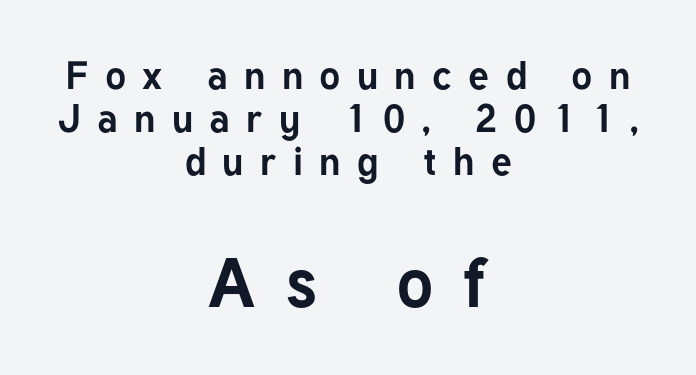
The words here are not underlined. One-word summary of the alignment: center. It's the straight-up-and-down kind of type. Tracking here is generous; glyphs stand well apart from one another.
